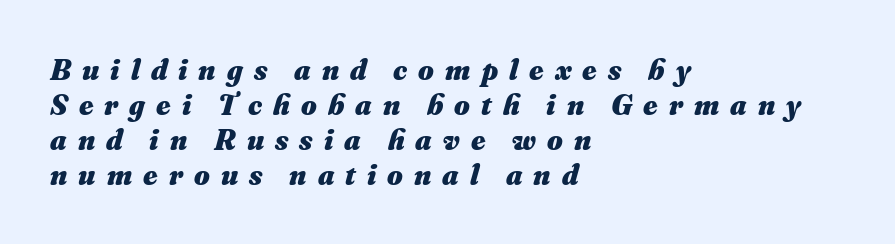
The face used here is rendered with a markedly widened letterfit. How heavy is the stroke? Heavy — this is a bold. Character widths vary here, with narrow letters taking less room than wide ones. This rendering uses left alignment, leaving the right contour irregular.
